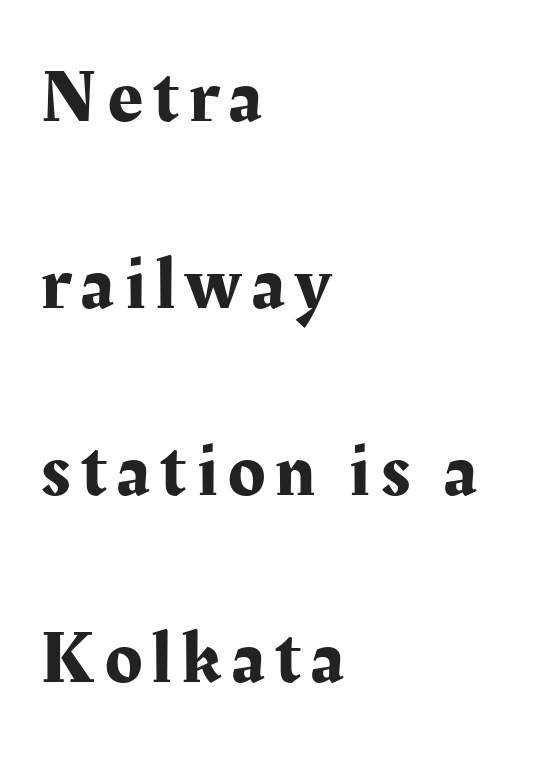
Q: Is the text italic (slanted)? A: No, it is upright.
Q: Is the typeface a serif or a sans-serif typeface? A: Serif.
Q: Is the text underlined? A: No.
Q: How is the paragraph aligned? A: Left-aligned.
Q: Is the spacing between lines tight, normal or loose? A: Loose.
Q: Width (condensed, normal, or wide)? A: Normal.
Q: Stroke contrast? A: Medium.
Q: x-height? A: Medium.
Q: Monospaced? A: No.
